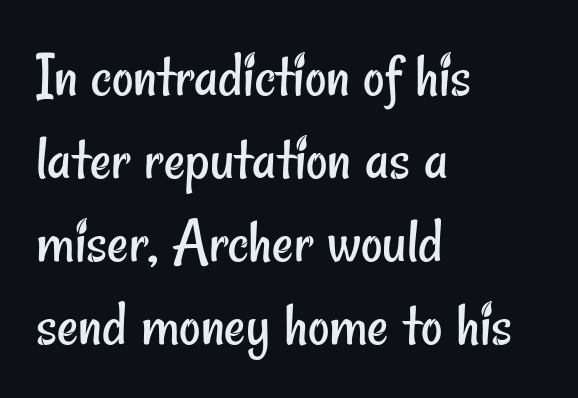
Q: Is the text bold? A: No.
Q: Is the typeface a serif or a sans-serif typeface? A: Sans-serif.
Q: Is the text underlined? A: No.
Q: How is the paragraph aligned? A: Left-aligned.
Q: Is the spacing between letters normal or unusually wide? A: Normal.
Q: Is the spacing between lines tight, normal or loose? A: Normal.
Q: Width (condensed, normal, or wide)? A: Condensed.
Q: Stroke contrast? A: Low.
Q: x-height? A: Small.
Q: Monospaced? A: No.
